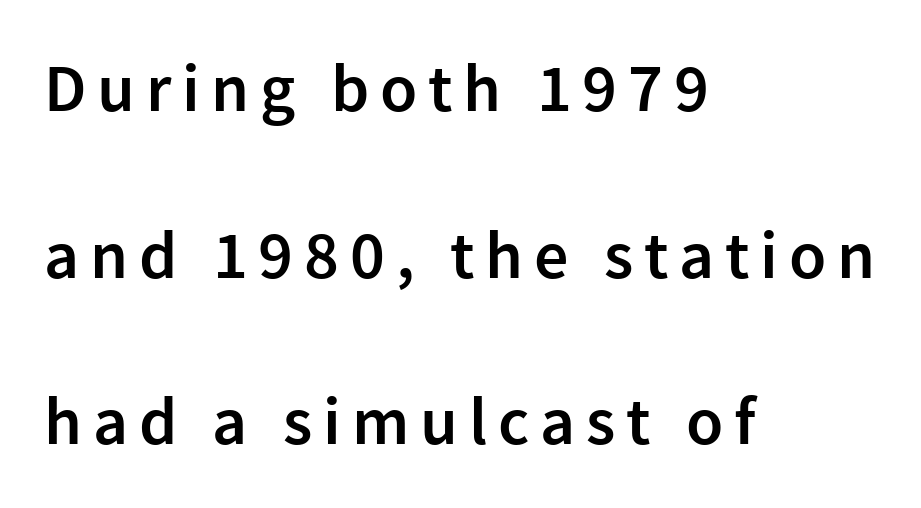
This sample uses a sans-serif face. A bare baseline throughout the passage. Notice the strokes are somewhat thickened but not fully heavy: this is a semibold. The lettering stays uniformly vertical, giving the passage a roman look.
